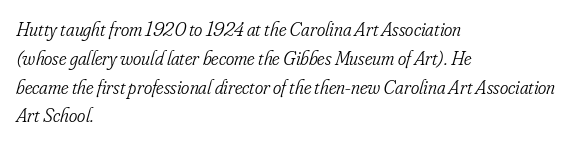
Regular leading. The glyphs are unaccompanied by any horizontal stroke below them. Casual observation: everything's shoved over to the left. This reads as an unemphasized weight, regular at the heaviest. The letterforms sit shoulder to shoulder at normal distance. The passage shown leans; its letterforms are oblique.
